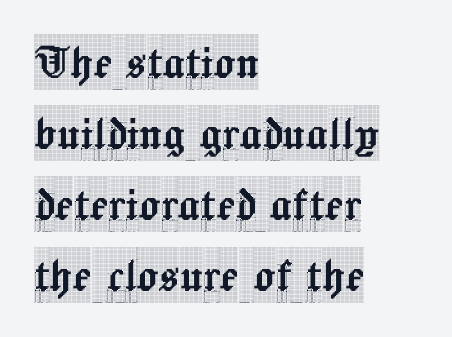
{"serif": "yes", "italic": "no", "width": "condensed", "x_height": "large", "monospaced": "no", "underline": "no", "align": "left", "line_spacing": "normal", "line_spacing_ratio": 1.29, "letter_spacing": "normal", "letter_spacing_em": 0.0, "glyph_px": 55}
